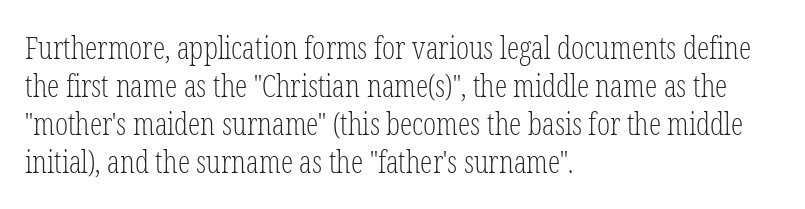
{"serif": "yes", "italic": "no", "bold": "no", "weight": "light", "width": "condensed", "stroke_contrast": "low", "x_height": "medium", "monospaced": "no", "underline": "no", "align": "left", "line_spacing_ratio": 1.23, "letter_spacing": "normal", "letter_spacing_em": 0.0, "glyph_px": 31}
